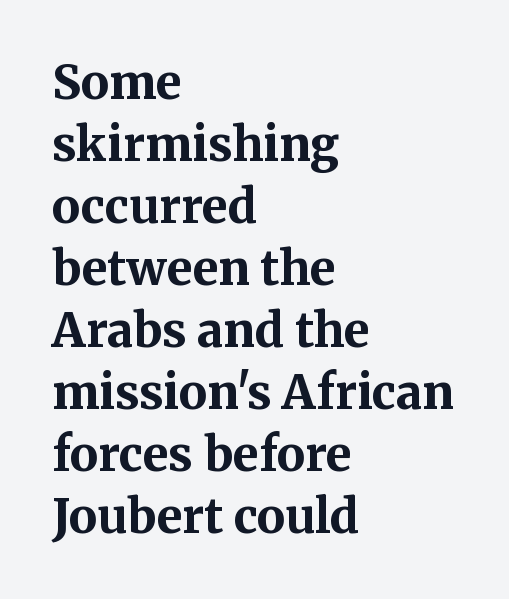
Is the block centered? No — it sits flush against the left margin. A typesetter would label this face a serif. Descenders hang freely into open space. Is the letter spacing exaggerated? No — it looks like the ordinary default.
